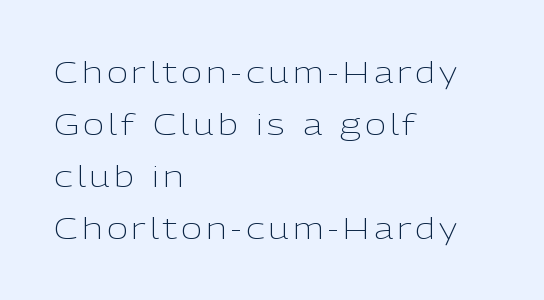
The image shows 29 px light sans-serif type, upright; set left-aligned, line spacing 1.79x, not underlined; low stroke contrast and a medium x-height.
